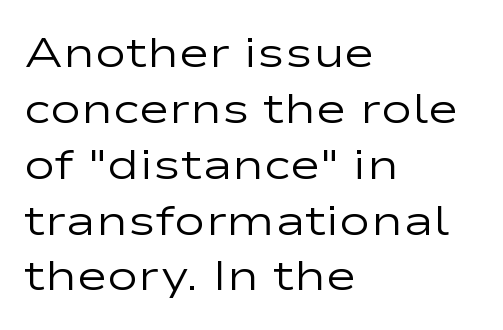
The image shows 42 px regular-weight, wide sans-serif type, upright; set left-aligned, normal line spacing (1.33x), normal letter spacing, not underlined; low stroke contrast and a medium x-height.
